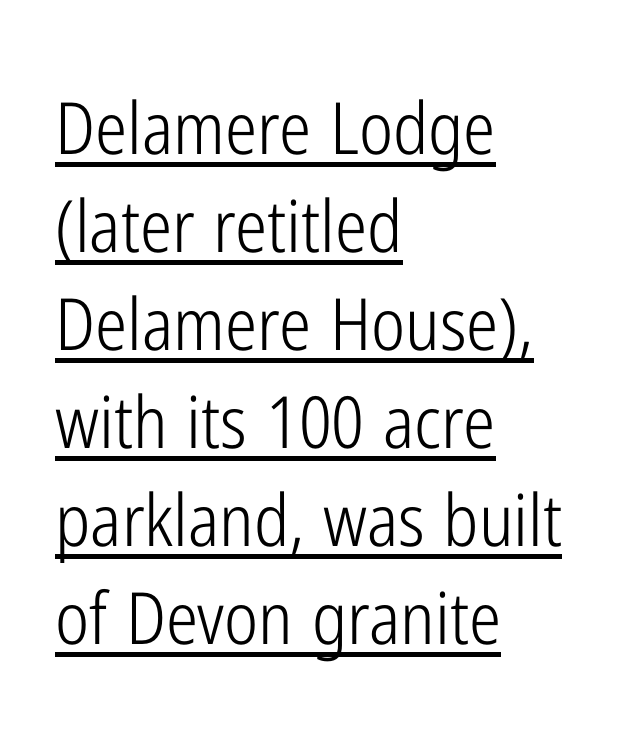
The image shows 72 px light, condensed sans-serif type, upright; set left-aligned, normal line spacing (1.36x), normal letter spacing, underlined; low stroke contrast and a medium x-height.
